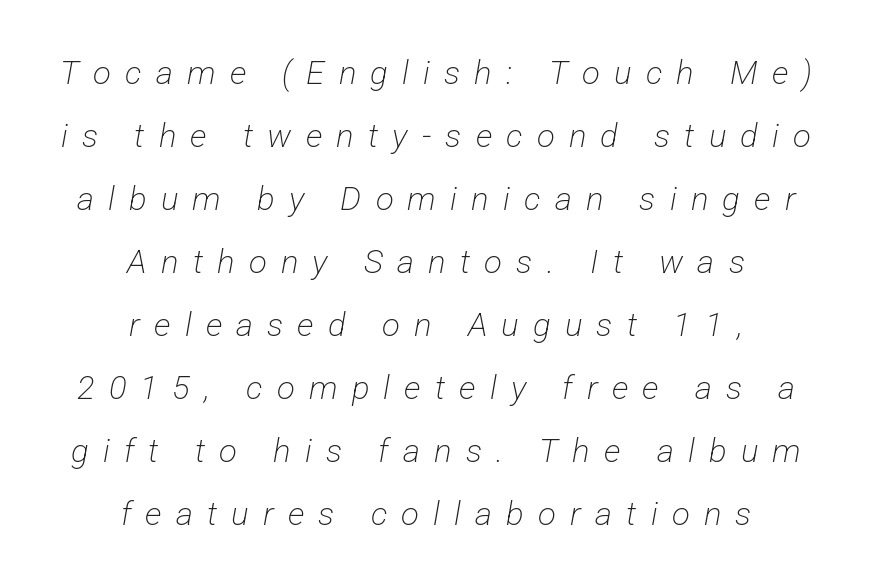
Q: Is the text bold? A: No.
Q: Is the typeface a serif or a sans-serif typeface? A: Sans-serif.
Q: Is the text underlined? A: No.
Q: How is the paragraph aligned? A: Centered.
Q: Is the spacing between letters normal or unusually wide? A: Unusually wide.
Q: Is the spacing between lines tight, normal or loose? A: Loose.
Q: Width (condensed, normal, or wide)? A: Condensed.
Q: Stroke contrast? A: Low.
Q: x-height? A: Medium.
Q: Monospaced? A: No.
